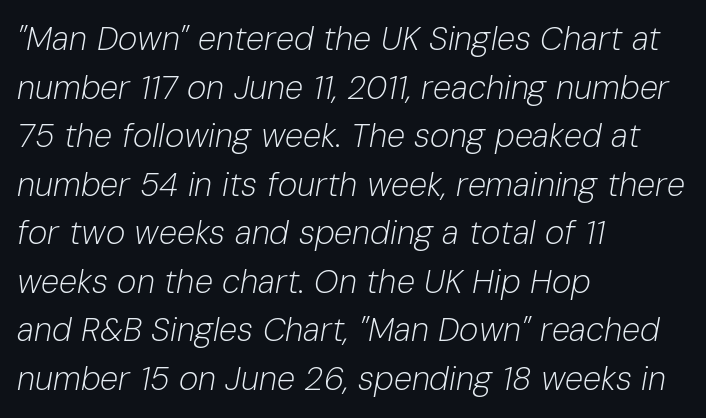
The image shows 33 px light type, italic (leaning right); set left-aligned, normal line spacing (1.47x), normal letter spacing, not underlined; low stroke contrast and a medium x-height.
